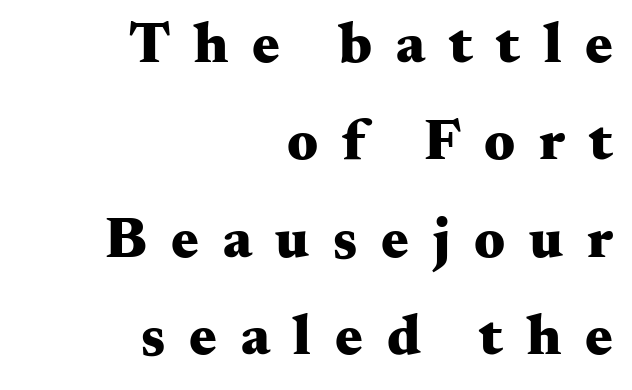
Q: Is the text bold? A: Yes.
Q: Is the text italic (slanted)? A: No, it is upright.
Q: Is the typeface a serif or a sans-serif typeface? A: Serif.
Q: Is the text underlined? A: No.
Q: How is the paragraph aligned? A: Right-aligned.
Q: Is the spacing between letters normal or unusually wide? A: Unusually wide.
Q: Is the spacing between lines tight, normal or loose? A: Normal.
Q: Width (condensed, normal, or wide)? A: Wide.
Q: Stroke contrast? A: Medium.
Q: x-height? A: Small.
Q: Monospaced? A: No.
